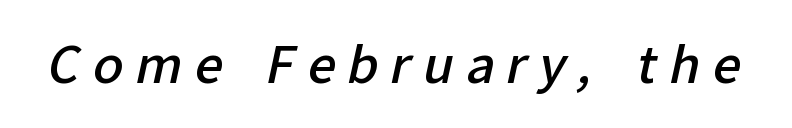
The image shows 50 px semibold sans-serif type; set unusually wide letter spacing (+0.24 em), not underlined; low stroke contrast and a medium x-height.
